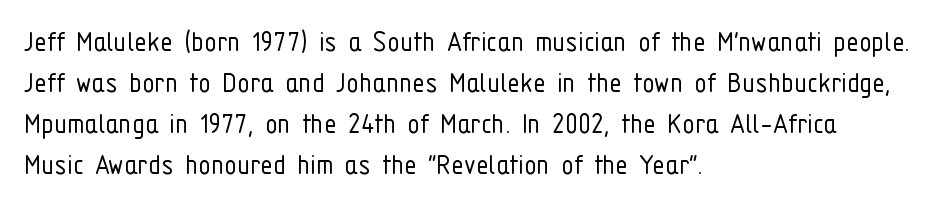
{"serif": "no", "italic": "no", "bold": "no", "weight": "light", "width": "condensed", "stroke_contrast": "low", "x_height": "medium", "monospaced": "no", "underline": "no", "align": "left", "line_spacing": "normal", "line_spacing_ratio": 1.28, "letter_spacing": "normal", "letter_spacing_em": 0.0, "glyph_px": 32}
